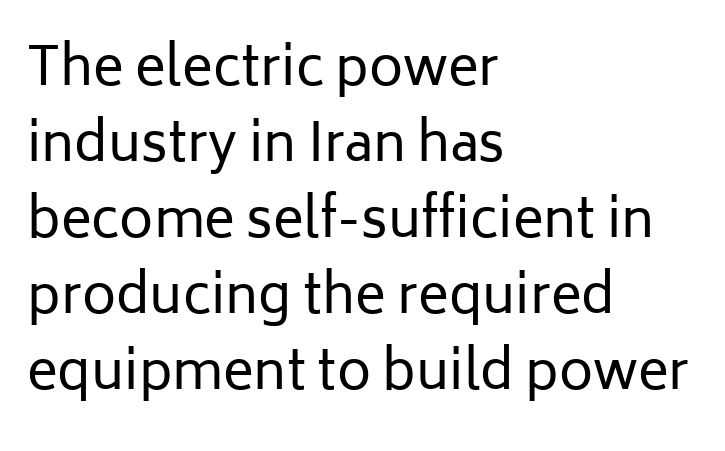
Q: Is the text bold? A: No.
Q: Is the text italic (slanted)? A: No, it is upright.
Q: Is the typeface a serif or a sans-serif typeface? A: Sans-serif.
Q: Is the text underlined? A: No.
Q: How is the paragraph aligned? A: Left-aligned.
Q: Is the spacing between letters normal or unusually wide? A: Normal.
Q: Is the spacing between lines tight, normal or loose? A: Normal.
Q: Width (condensed, normal, or wide)? A: Normal.
Q: Stroke contrast? A: Low.
Q: x-height? A: Medium.
Q: Monospaced? A: No.
